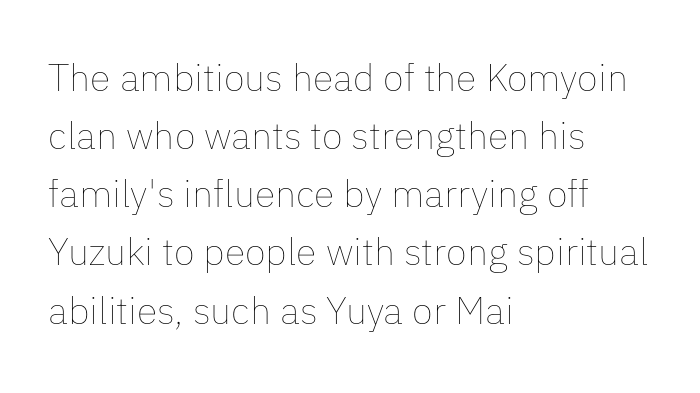
Interline gaps are of average width in this sample. Every row of glyphs begins at an identical x-position on the left. The characters are drawn with everyday or finer stroke widths. This is roman type, the default non-slanted kind. The rendering keeps characters at their native spacing. Check under the words: just untouched page.
